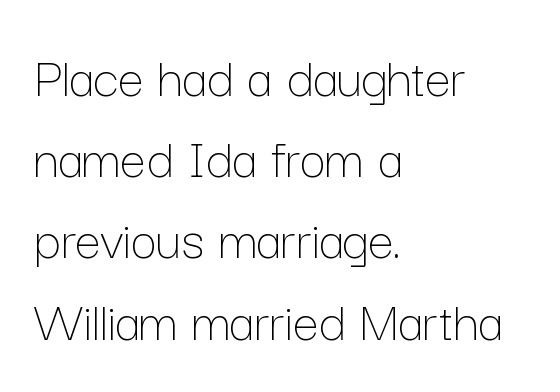
Q: Is the text bold? A: No.
Q: Is the text italic (slanted)? A: No, it is upright.
Q: Is the text underlined? A: No.
Q: How is the paragraph aligned? A: Left-aligned.
Q: Is the spacing between letters normal or unusually wide? A: Normal.
Q: Is the spacing between lines tight, normal or loose? A: Normal.
Q: Width (condensed, normal, or wide)? A: Normal.
Q: Stroke contrast? A: Low.
Q: x-height? A: Medium.
Q: Monospaced? A: No.
